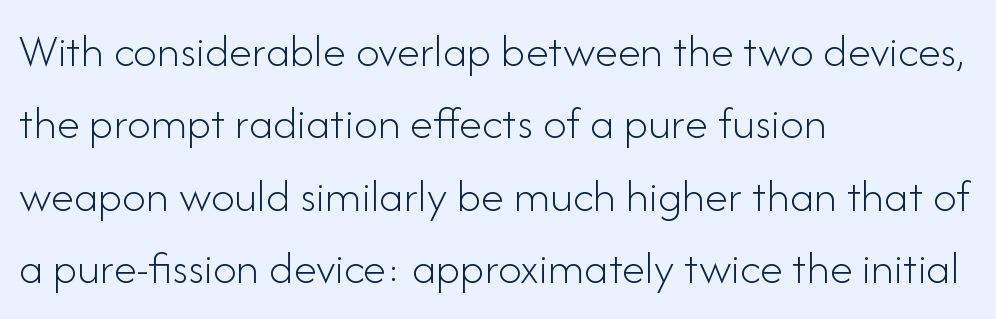
{"serif": "no", "italic": "no", "bold": "no", "weight": "light", "width": "normal", "stroke_contrast": "low", "x_height": "small", "monospaced": "no", "underline": "no", "align": "left", "line_spacing": "normal", "line_spacing_ratio": 1.54, "letter_spacing": "normal", "letter_spacing_em": 0.0, "glyph_px": 47}
